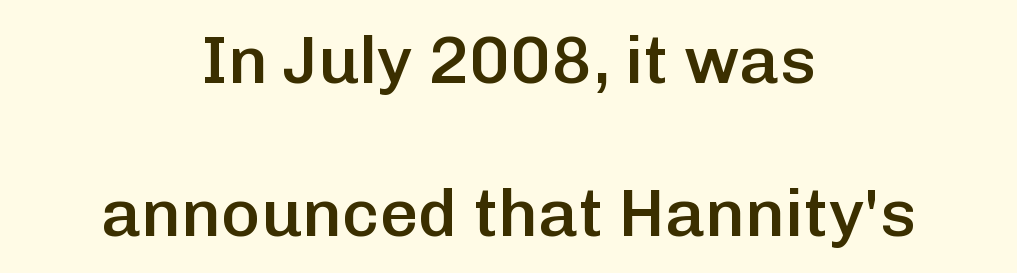
The image shows 67 px semibold sans-serif type, upright; set centered, loose line spacing (2.28x), normal letter spacing, not underlined; low stroke contrast and a medium x-height.
